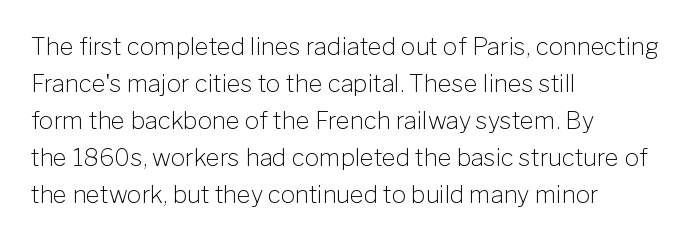
Vertical strokes here are truly vertical. Every row of glyphs begins at an identical x-position on the left. Between one letter and the next there's only the usual sliver of space. Only glyphs here, with clear space below each row.
